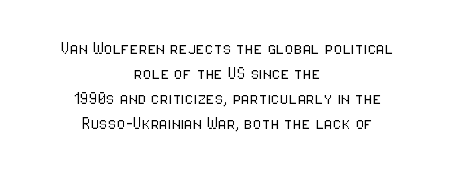
Q: Is the text bold? A: No.
Q: Is the text italic (slanted)? A: No, it is upright.
Q: Is the text underlined? A: No.
Q: How is the paragraph aligned? A: Centered.
Q: Is the spacing between letters normal or unusually wide? A: Normal.
Q: Is the spacing between lines tight, normal or loose? A: Normal.
